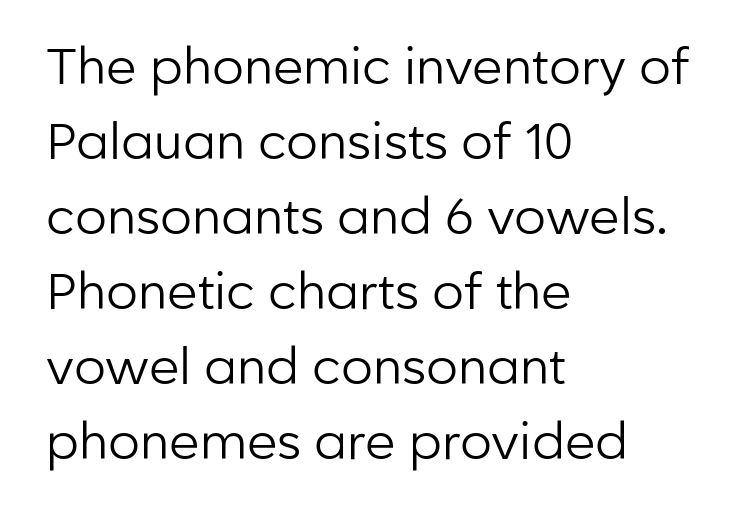
The typesetting does not lean heavy: it is not bold. Left-aligned paragraph, ragged on the right. A typesetter would label this face a sans. It's the straight-up-and-down kind of type. Lines of text with bare space underneath. A typesetter would call this leading conventional body-copy spacing.
